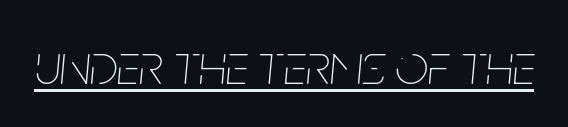
{"italic": "yes", "lean": "right", "slant_degrees": 5, "bold": "no", "weight": "thin", "width": "condensed", "stroke_contrast": "low", "x_height": "large", "monospaced": "no", "underline": "yes", "letter_spacing": "normal", "letter_spacing_em": 0.0, "glyph_px": 58}
